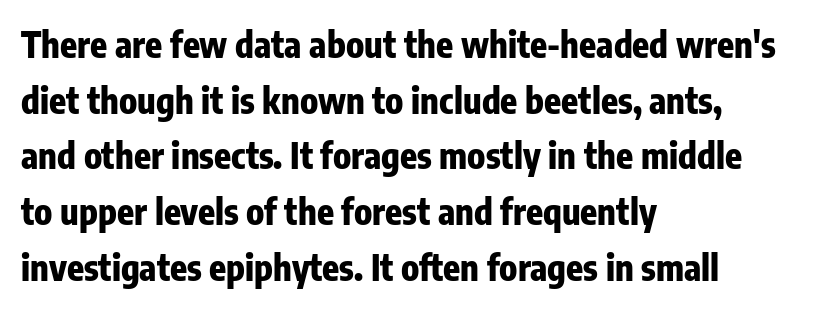
{"serif": "no", "italic": "no", "bold": "yes", "weight": "heavy", "width": "condensed", "stroke_contrast": "low", "x_height": "medium", "monospaced": "no", "underline": "no", "align": "left", "line_spacing": "normal", "line_spacing_ratio": 1.59, "letter_spacing": "normal", "letter_spacing_em": 0.0, "glyph_px": 35}
